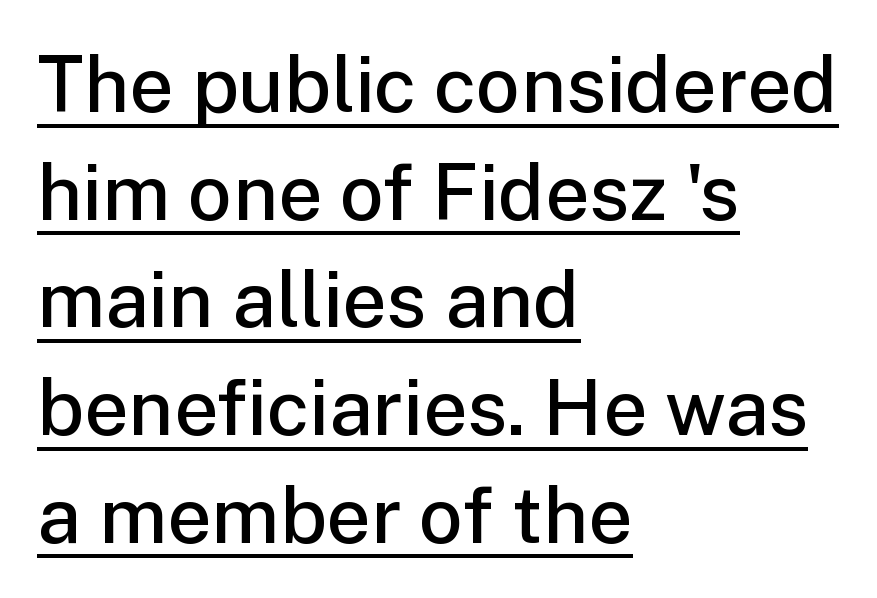
{"serif": "no", "italic": "no", "bold": "semi", "weight": "semibold", "width": "normal", "stroke_contrast": "low", "x_height": "medium", "monospaced": "no", "underline": "yes", "align": "left", "line_spacing": "normal", "line_spacing_ratio": 1.38, "letter_spacing": "normal", "letter_spacing_em": 0.0, "glyph_px": 78}
